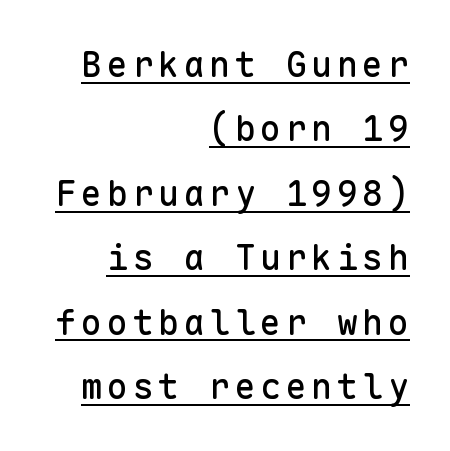
Here the designer chose a console-style face with uniform glyph widths. Do the letters lean? They stand straight. This is underlined copy, the kind a proofreader might mark for attention. The compositor pushed each line to the right boundary.
